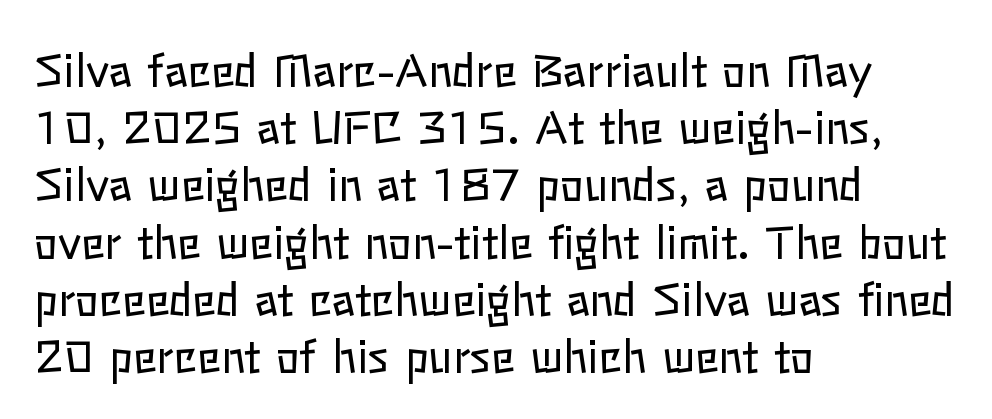
Q: Is the text bold? A: No.
Q: Is the text italic (slanted)? A: No, it is upright.
Q: Is the text underlined? A: No.
Q: How is the paragraph aligned? A: Left-aligned.
Q: Is the spacing between letters normal or unusually wide? A: Normal.
Q: Is the spacing between lines tight, normal or loose? A: Normal.
Q: Width (condensed, normal, or wide)? A: Normal.
Q: Stroke contrast? A: Low.
Q: x-height? A: Medium.
Q: Monospaced? A: No.
